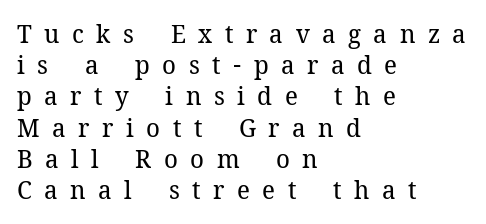
{"italic": "no", "bold": "no", "underline": "no", "align": "left", "line_spacing_ratio": 1.2, "letter_spacing": "wide", "letter_spacing_em": 0.48, "glyph_px": 26}
